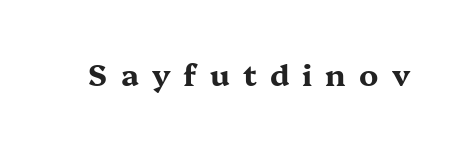
Strong, thick strokes mark this as bold type. Rule under the text: the space is simply empty. Glyph-to-glyph distance is far greater than everyday printed text. It's the straight-up-and-down kind of type. The letters carry serifs — small finishing strokes at the ends of their stems.
